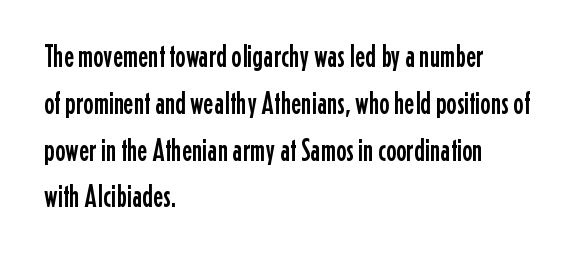
Q: Is the text italic (slanted)? A: No, it is upright.
Q: Is the typeface a serif or a sans-serif typeface? A: Sans-serif.
Q: Is the text underlined? A: No.
Q: How is the paragraph aligned? A: Left-aligned.
Q: Is the spacing between letters normal or unusually wide? A: Normal.
Q: Is the spacing between lines tight, normal or loose? A: Normal.
Q: Width (condensed, normal, or wide)? A: Condensed.
Q: Stroke contrast? A: Low.
Q: x-height? A: Medium.
Q: Monospaced? A: No.
